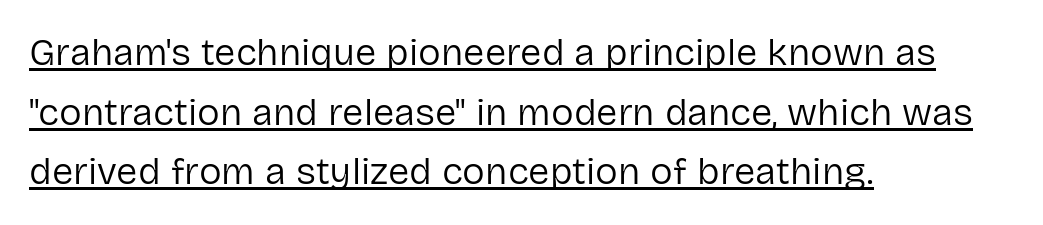
{"serif": "no", "italic": "no", "bold": "no", "weight": "regular", "width": "normal", "stroke_contrast": "low", "x_height": "medium", "monospaced": "no", "underline": "yes", "align": "left", "line_spacing": "normal", "line_spacing_ratio": 1.57, "letter_spacing": "normal", "letter_spacing_em": 0.0, "glyph_px": 38}
